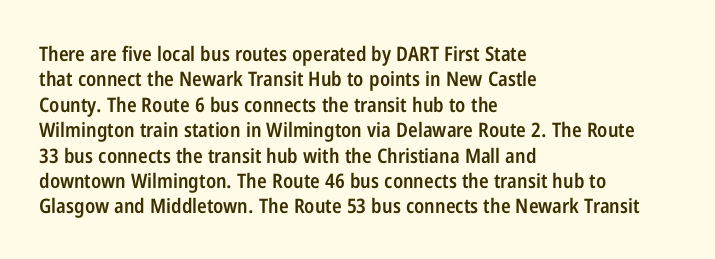
{"italic": "no", "bold": "semi", "underline": "no", "align": "left", "line_spacing": "normal", "line_spacing_ratio": 1.27, "letter_spacing": "normal", "letter_spacing_em": 0.0, "glyph_px": 20}
